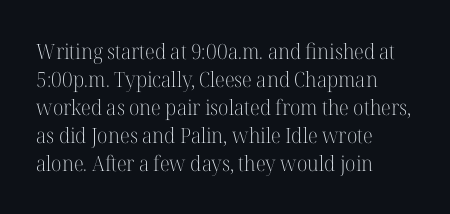
Q: Is the text bold? A: No.
Q: Is the text italic (slanted)? A: No, it is upright.
Q: Is the text underlined? A: No.
Q: How is the paragraph aligned? A: Left-aligned.
Q: Is the spacing between letters normal or unusually wide? A: Normal.
Q: Is the spacing between lines tight, normal or loose? A: Normal.
